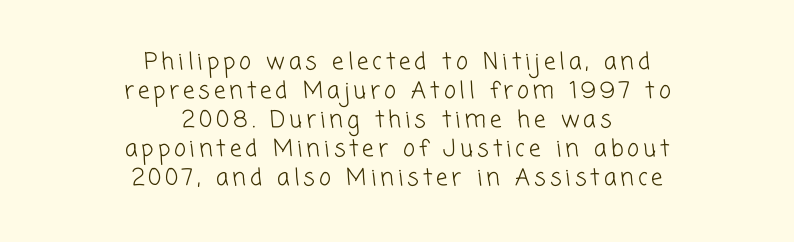
The letterforms sit at book weight or below. This sample keeps an unexceptional amount of space between lines. Honestly, there is no underline to notice here at all. Each line is balanced around a shared central axis.
